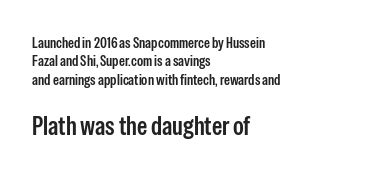
{"italic": "no", "underline": "no", "align": "left", "line_spacing_ratio": 1.22, "letter_spacing": "normal", "letter_spacing_em": 0.0, "larger_block": "second", "size_ratio": 1.73, "glyph_px": 26}
